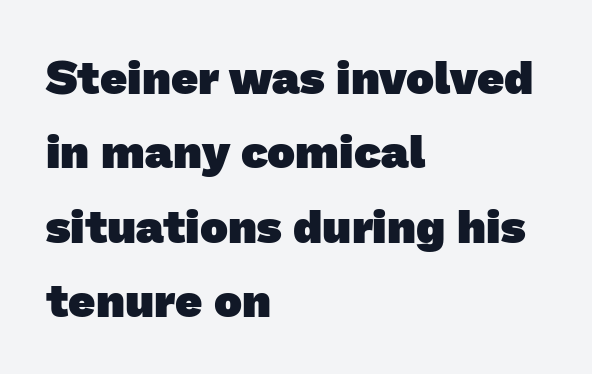
Examine the stroke ends and you'll find no serifs. Honestly, the row spacing looks completely unremarkable. The characters look thick and weighty, a clear bold. Tracking value appears to be zero — textbook default spacing. The rendering uses natural spacing where letterforms have individual widths. Every row of glyphs begins at an identical x-position on the left.
